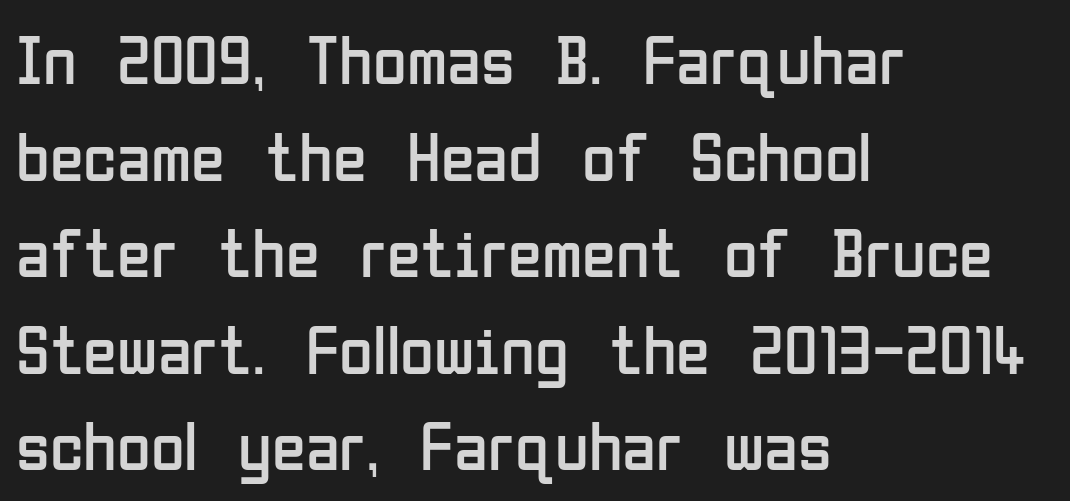
Q: Is the text bold? A: No.
Q: Is the text italic (slanted)? A: No, it is upright.
Q: Is the typeface a serif or a sans-serif typeface? A: Sans-serif.
Q: Is the text underlined? A: No.
Q: How is the paragraph aligned? A: Left-aligned.
Q: Is the spacing between letters normal or unusually wide? A: Normal.
Q: Is the spacing between lines tight, normal or loose? A: Normal.
Q: Width (condensed, normal, or wide)? A: Condensed.
Q: Stroke contrast? A: Low.
Q: x-height? A: Medium.
Q: Monospaced? A: No.
